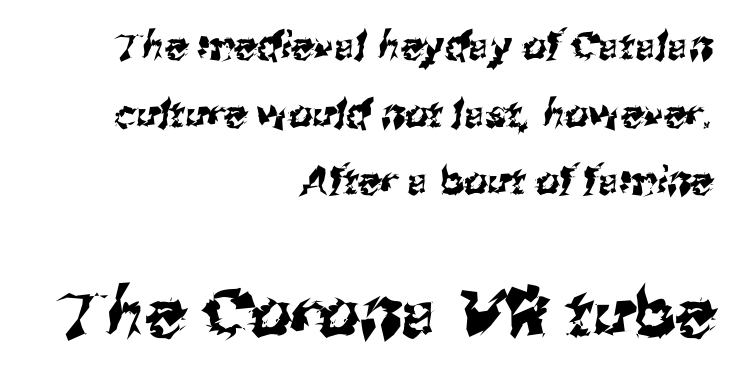
The image shows 66 px sans-serif type; set right-aligned, line spacing 1.78x, normal letter spacing, not underlined; the second (bottom) block is 1.74x larger; medium stroke contrast and a medium x-height.
